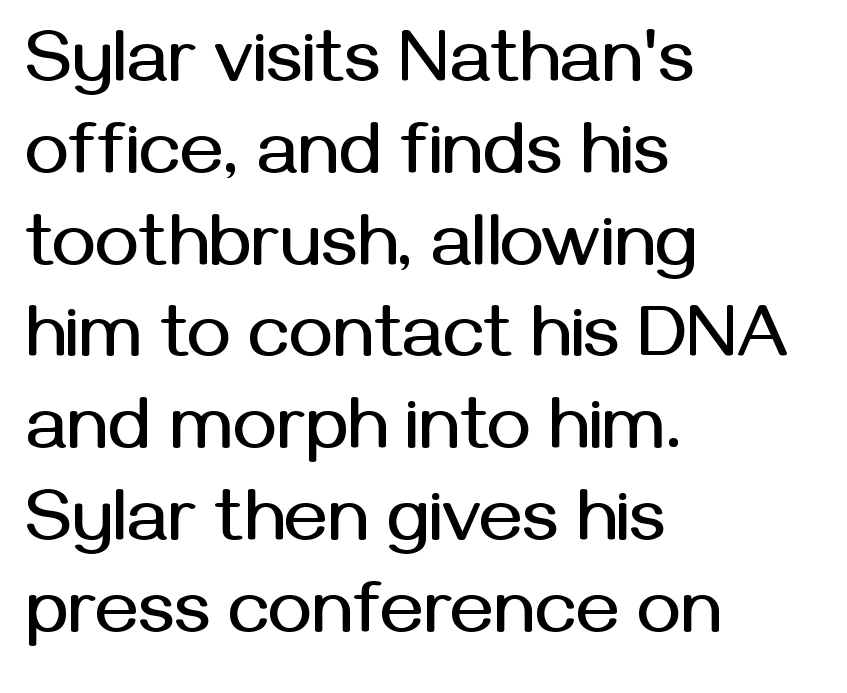
The image shows 74 px sans-serif type, upright; set left-aligned, line spacing 1.24x, normal letter spacing, not underlined; medium stroke contrast and a medium x-height.
